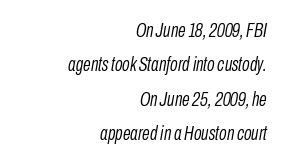
Would a proofreader flag this as italicized? Yes. Right-aligned paragraph, ragged on the left. Is the letter spacing exaggerated? No — it looks like the ordinary default. No heavy texture on the line: the type isn't bold. The gap between lines stays unmarked.
